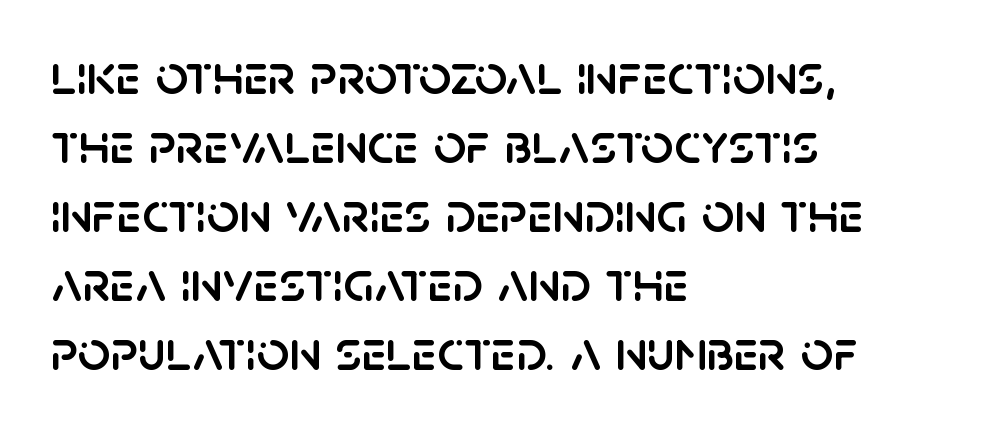
Q: Is the text italic (slanted)? A: No, it is upright.
Q: Is the typeface a serif or a sans-serif typeface? A: Sans-serif.
Q: Is the text underlined? A: No.
Q: How is the paragraph aligned? A: Left-aligned.
Q: Is the spacing between letters normal or unusually wide? A: Normal.
Q: Width (condensed, normal, or wide)? A: Normal.
Q: Stroke contrast? A: Low.
Q: x-height? A: Large.
Q: Monospaced? A: No.
